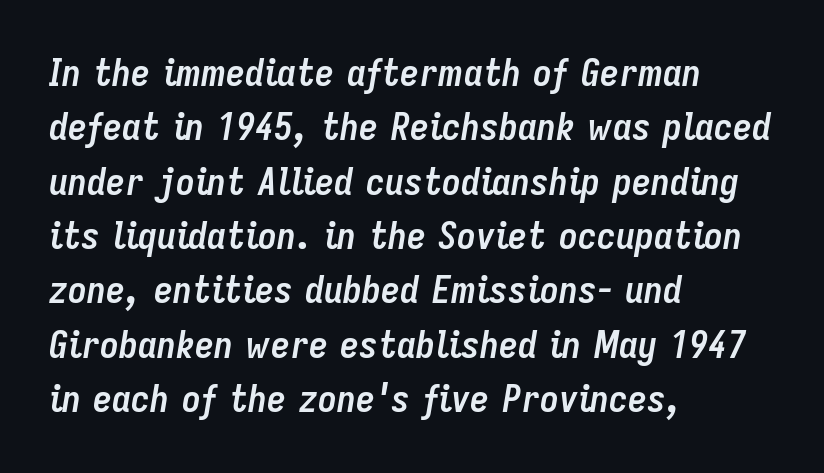
Q: Is the text bold? A: Yes.
Q: Is the text italic (slanted)? A: Yes, it leans right by about 9 degrees.
Q: Is the text underlined? A: No.
Q: How is the paragraph aligned? A: Left-aligned.
Q: Is the spacing between letters normal or unusually wide? A: Normal.
Q: Is the spacing between lines tight, normal or loose? A: Normal.
Q: Width (condensed, normal, or wide)? A: Condensed.
Q: Stroke contrast? A: Low.
Q: x-height? A: Medium.
Q: Monospaced? A: No.
